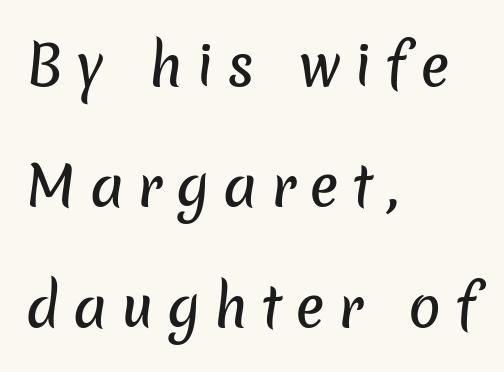
Display-style spreading of the glyphs; the letterfit is very open. A typesetter would call this leading open, well beyond the default. Rule under the text: the space is simply empty. Are there feet on the stems? There aren't — it's a sans. These lines are set flush left with a ragged right edge.
